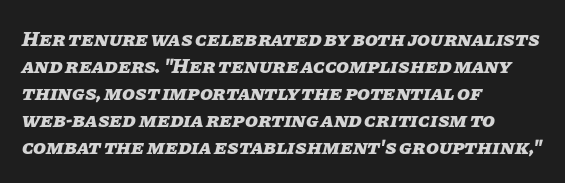
{"italic": "yes", "lean": "right", "slant_degrees": 11, "bold": "yes", "underline": "no", "align": "left", "line_spacing": "normal", "line_spacing_ratio": 1.28, "letter_spacing": "normal", "letter_spacing_em": 0.0, "glyph_px": 21}
